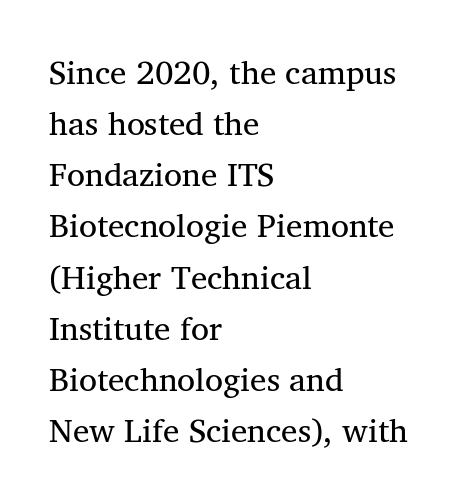
Ascenders rise straight up at ninety degrees. A typesetter would call this proportional, since set widths differ per character. This rendering employs a face with finishing strokes, i.e., a serif. Baseline-to-baseline distance is the conventional proportion of letter height. Decoration check: the copy has no underline.
